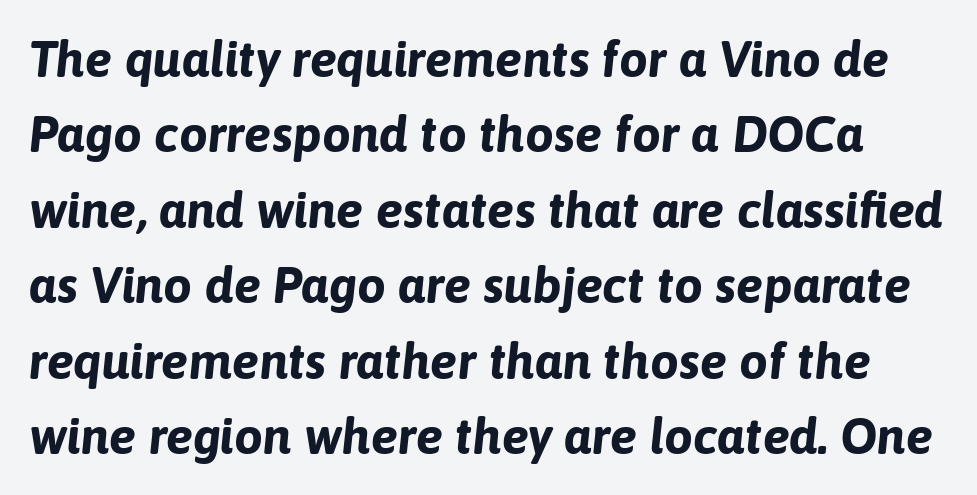
{"italic": "yes", "lean": "right", "slant_degrees": 6, "bold": "yes", "weight": "bold", "width": "normal", "stroke_contrast": "low", "x_height": "medium", "monospaced": "no", "underline": "no", "line_spacing": "normal", "line_spacing_ratio": 1.48, "letter_spacing": "normal", "letter_spacing_em": 0.0, "glyph_px": 51}
